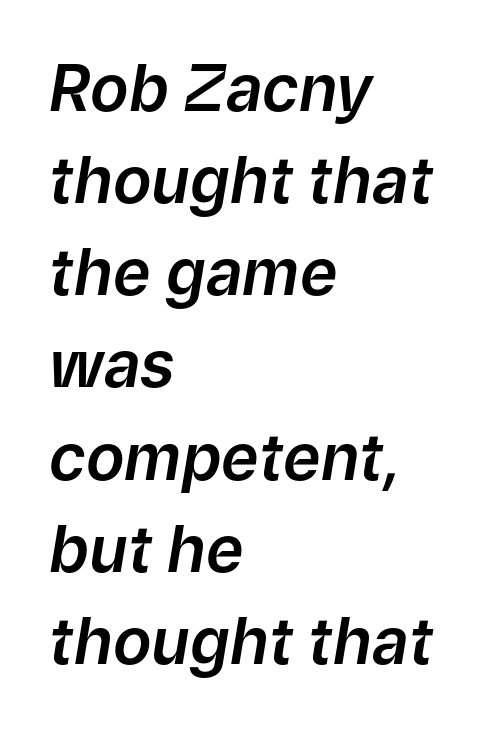
{"italic": "yes", "lean": "right", "slant_degrees": 9, "width": "normal", "stroke_contrast": "low", "x_height": "medium", "monospaced": "no", "underline": "no", "align": "left", "line_spacing": "normal", "line_spacing_ratio": 1.44, "letter_spacing": "normal", "letter_spacing_em": 0.0, "glyph_px": 64}
